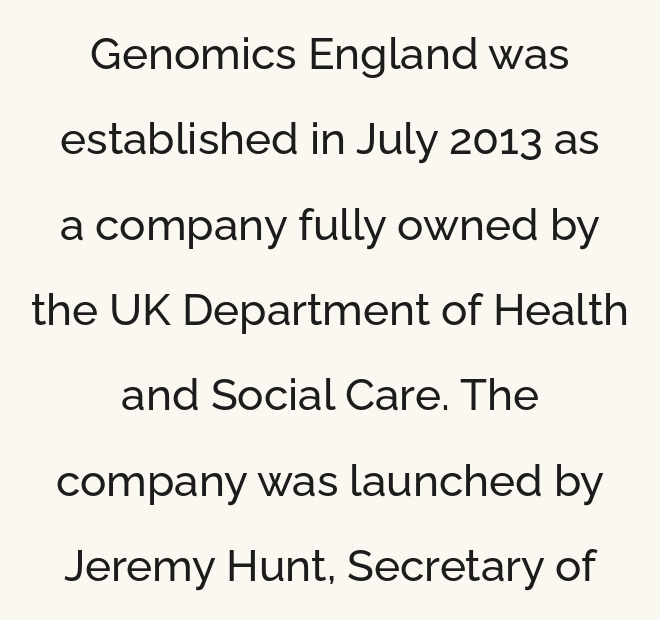
{"serif": "no", "italic": "no", "width": "normal", "stroke_contrast": "low", "x_height": "medium", "monospaced": "no", "underline": "no", "align": "center", "line_spacing": "loose", "line_spacing_ratio": 1.94, "letter_spacing": "normal", "letter_spacing_em": 0.0, "glyph_px": 44}
